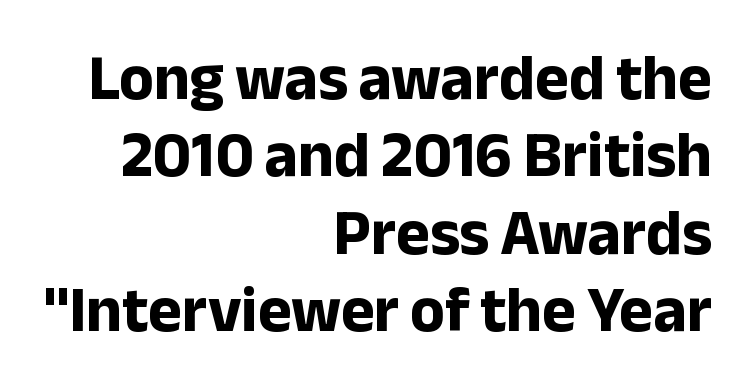
Q: Is the text bold? A: Yes.
Q: Is the text italic (slanted)? A: No, it is upright.
Q: Is the typeface a serif or a sans-serif typeface? A: Sans-serif.
Q: Is the text underlined? A: No.
Q: How is the paragraph aligned? A: Right-aligned.
Q: Is the spacing between letters normal or unusually wide? A: Normal.
Q: Width (condensed, normal, or wide)? A: Normal.
Q: Stroke contrast? A: Low.
Q: x-height? A: Medium.
Q: Monospaced? A: No.
